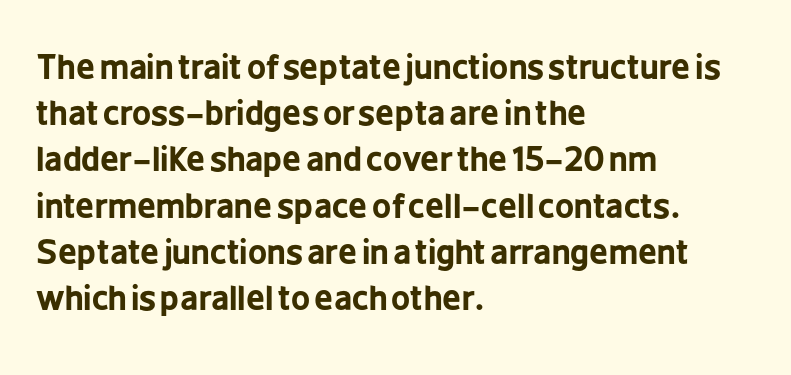
Q: Is the text bold? A: Yes.
Q: Is the text italic (slanted)? A: No, it is upright.
Q: Is the typeface a serif or a sans-serif typeface? A: Sans-serif.
Q: Is the text underlined? A: No.
Q: How is the paragraph aligned? A: Left-aligned.
Q: Is the spacing between letters normal or unusually wide? A: Normal.
Q: Is the spacing between lines tight, normal or loose? A: Normal.
Q: Width (condensed, normal, or wide)? A: Condensed.
Q: Stroke contrast? A: Low.
Q: x-height? A: Medium.
Q: Monospaced? A: No.
